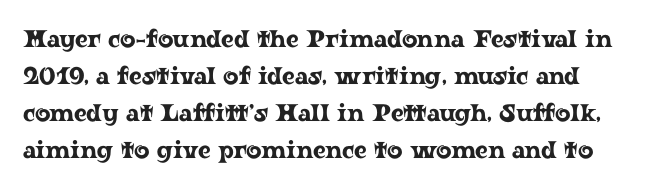
The lines sit at an ordinary, default distance from one another. Each row of text sits above clean, open space. This sample uses plain, unmodified letter spacing. The typography opts for an upright posture over an oblique one.
